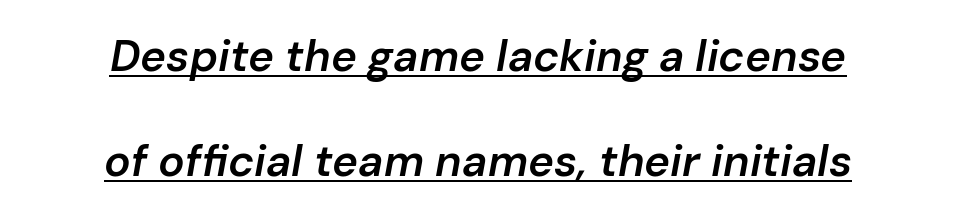
The image shows 44 px semibold type, italic (leaning right); set centered, loose line spacing (2.38x), normal letter spacing, underlined; low stroke contrast and a medium x-height.
